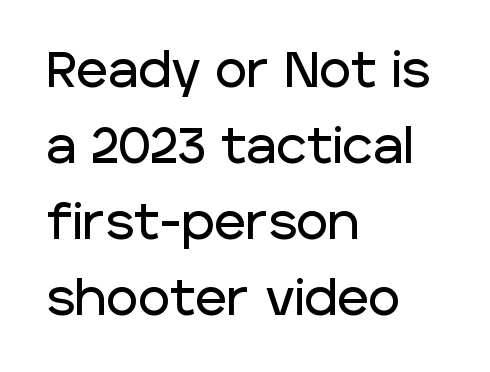
The image shows 49 px sans-serif type, upright; set left-aligned, normal line spacing (1.55x), normal letter spacing, not underlined; low stroke contrast and a large x-height.
